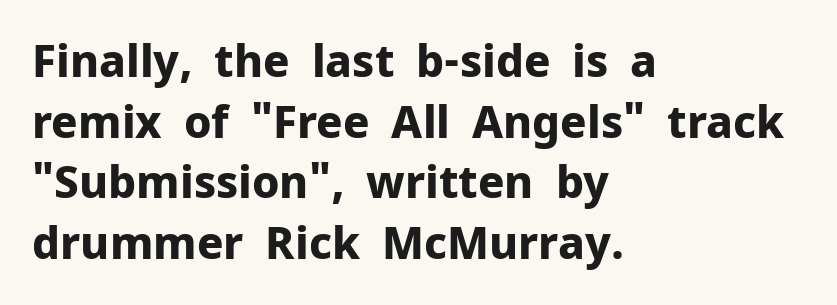
Compared with an ordinary text face, these strokes are far heavier — a full bold. This rendering employs a face without finishing strokes, i.e., a sans-serif. Baseline-to-baseline distance is the conventional proportion of letter height. Is the letter spacing exaggerated? No — it looks like the ordinary default. The ragged edge is on the right, which tells us the setting is flush left.
